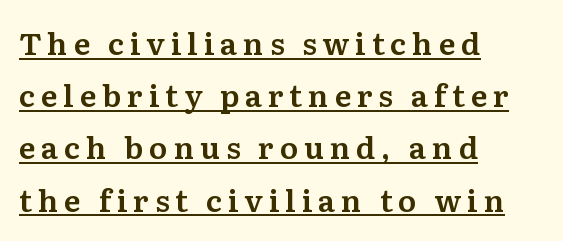
{"serif": "yes", "italic": "no", "width": "normal", "stroke_contrast": "medium", "x_height": "medium", "monospaced": "no", "underline": "yes", "align": "left", "line_spacing_ratio": 1.74, "letter_spacing": "wide", "letter_spacing_em": 0.2, "glyph_px": 30}
